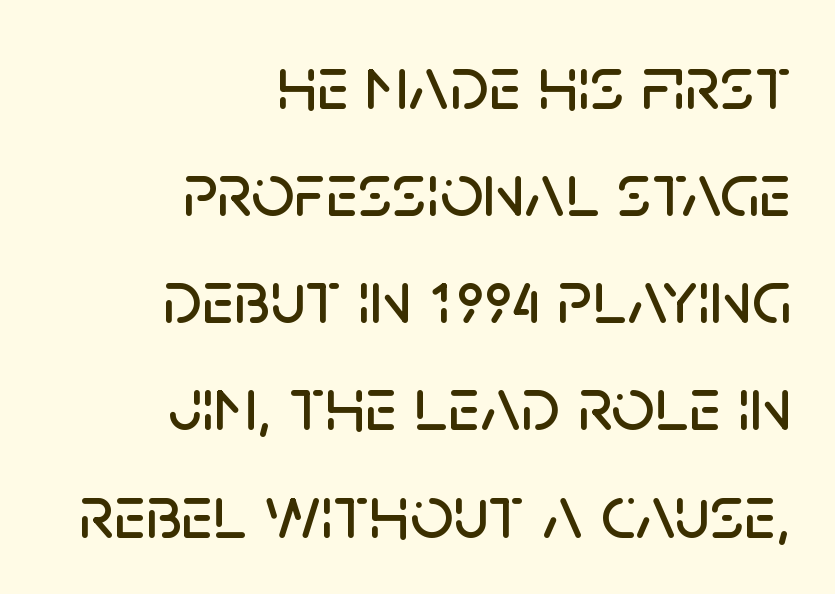
The image shows 76 px sans-serif type, upright; set right-aligned, normal line spacing (1.41x), normal letter spacing, not underlined; low stroke contrast and a large x-height.
